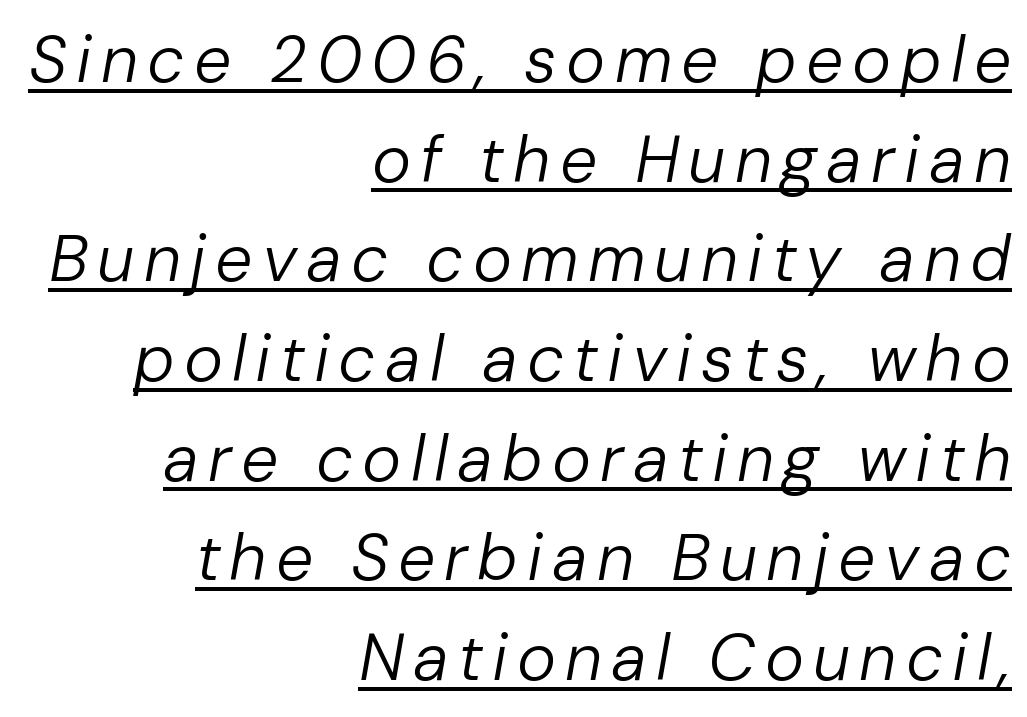
Proportional: the letters do not fall into vertical columns. This sample uses an oblique cut, with every glyph tilted off the vertical. The lettering is marked with a stroke running underneath it. Notice how the passage keeps a crisp vertical edge on the right only. Rows of type keep a routine distance in the vertical direction.
